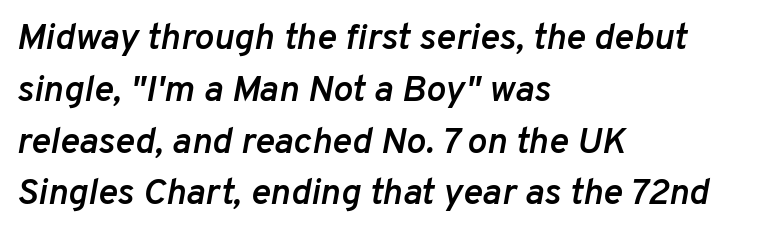
{"italic": "yes", "lean": "right", "slant_degrees": 10, "bold": "semi", "weight": "semibold", "width": "normal", "stroke_contrast": "low", "x_height": "medium", "monospaced": "no", "underline": "no", "align": "left", "line_spacing": "normal", "line_spacing_ratio": 1.4, "letter_spacing": "normal", "letter_spacing_em": 0.0, "glyph_px": 37}
